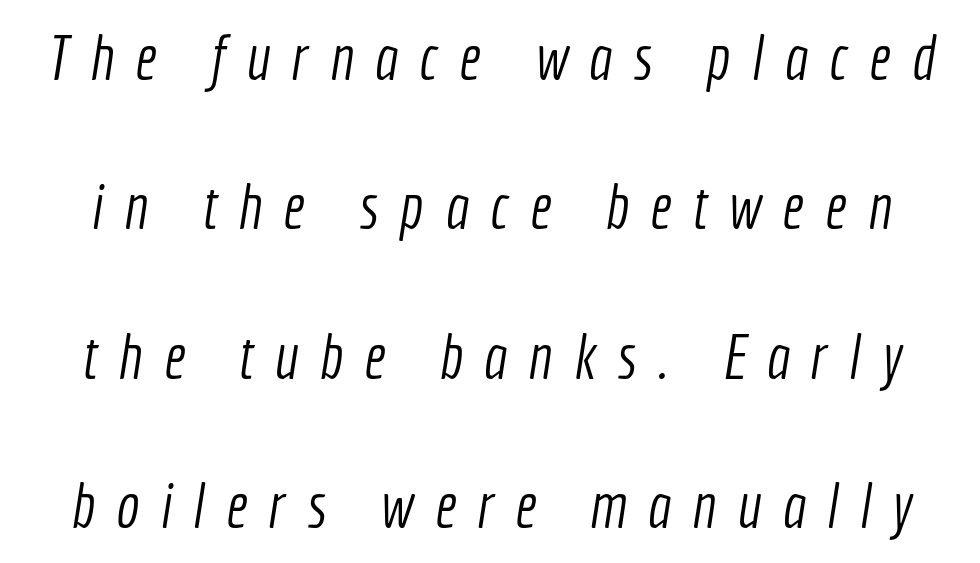
Q: Is the text bold? A: No.
Q: Is the typeface a serif or a sans-serif typeface? A: Sans-serif.
Q: Is the text underlined? A: No.
Q: Is the spacing between letters normal or unusually wide? A: Unusually wide.
Q: Is the spacing between lines tight, normal or loose? A: Loose.
Q: Width (condensed, normal, or wide)? A: Condensed.
Q: x-height? A: Medium.
Q: Monospaced? A: No.
